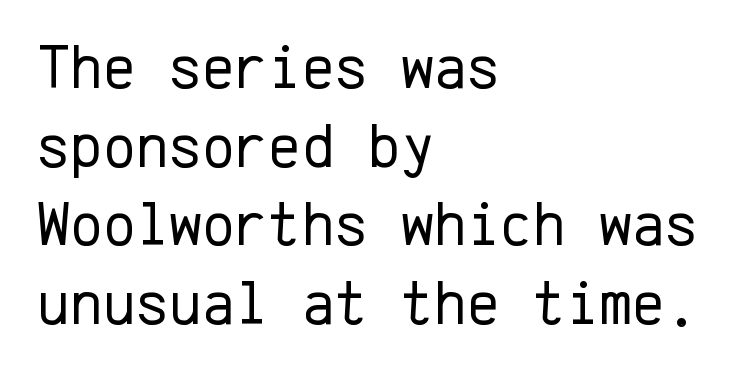
Evenly set lines give the paragraph a standard silhouette. The letters sit at their default tracking, neither squeezed nor spread. The rendering anchors every line to the left-hand side. The type sits square on the baseline with zero lean.
